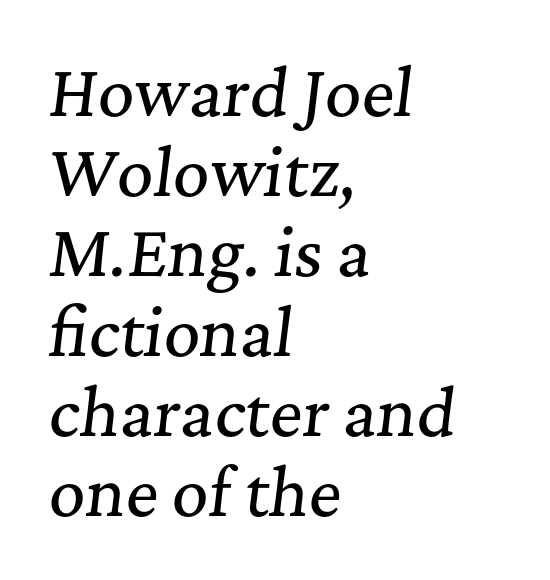
{"serif": "yes", "italic": "yes", "lean": "right", "slant_degrees": 7, "width": "normal", "stroke_contrast": "medium", "x_height": "medium", "monospaced": "no", "underline": "no", "align": "left", "line_spacing": "normal", "line_spacing_ratio": 1.27, "letter_spacing": "normal", "letter_spacing_em": 0.0, "glyph_px": 63}
